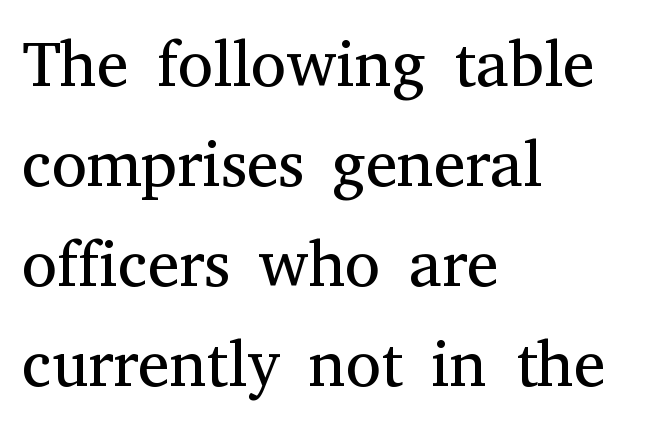
{"serif": "yes", "italic": "no", "bold": "no", "weight": "regular", "width": "normal", "stroke_contrast": "medium", "x_height": "medium", "monospaced": "no", "underline": "no", "align": "left", "line_spacing": "normal", "line_spacing_ratio": 1.56, "letter_spacing": "normal", "letter_spacing_em": 0.0, "glyph_px": 64}
